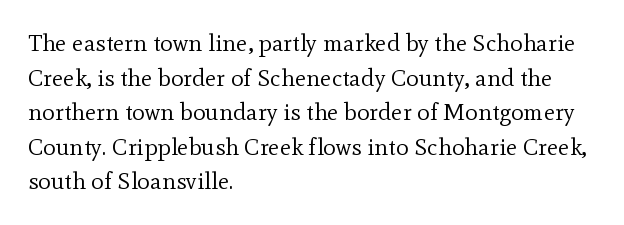
Q: Is the text bold? A: No.
Q: Is the text italic (slanted)? A: No, it is upright.
Q: Is the text underlined? A: No.
Q: How is the paragraph aligned? A: Left-aligned.
Q: Is the spacing between letters normal or unusually wide? A: Normal.
Q: Is the spacing between lines tight, normal or loose? A: Normal.
